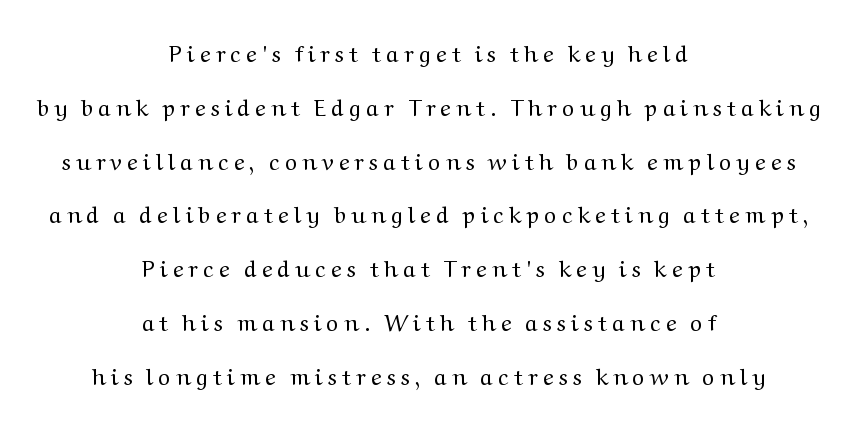
Tracking here is generous; glyphs stand well apart from one another. The specimen omits any rule beneath the text block's lines. Ascenders rise straight up at ninety degrees. Alignment: centered. Heaviness? Minimal to ordinary, like unemphasized prose.
